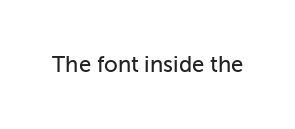
Tall strokes in this sample are plumb rather than angled. Short note: letters normally spaced. Lines of text with bare space underneath.
